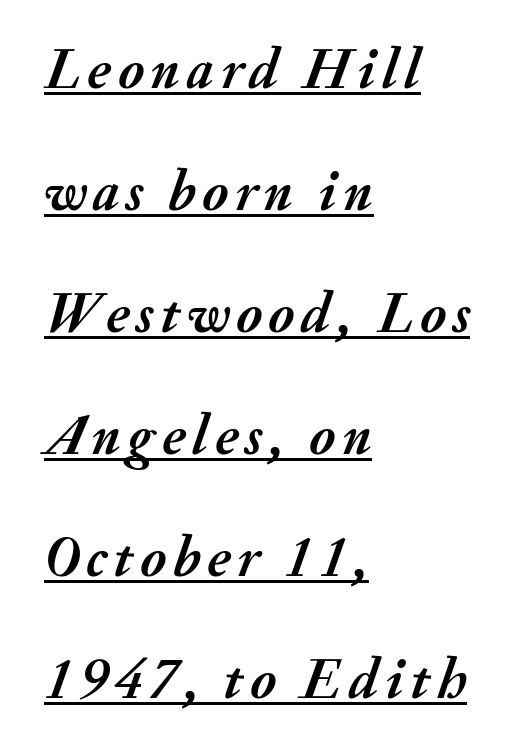
The image shows 57 px semibold type, italic (leaning right); set left-aligned, loose line spacing (2.14x), underlined; medium stroke contrast and a small x-height.
